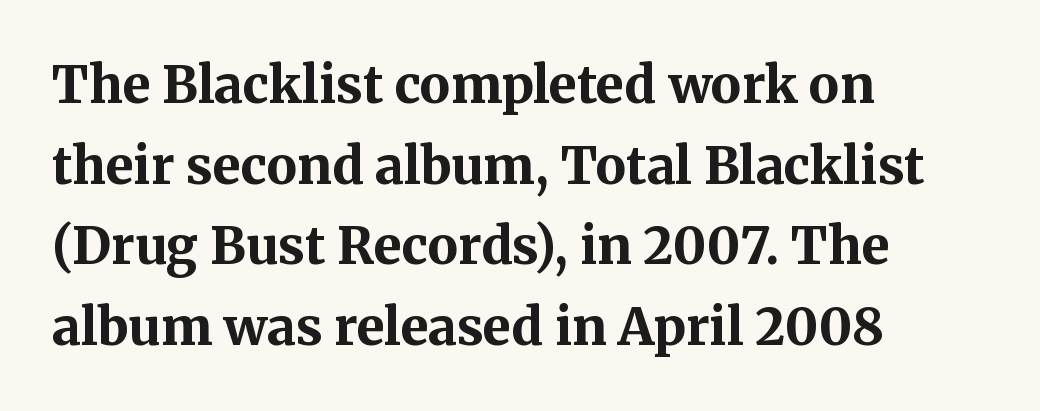
Q: Is the text bold? A: Yes.
Q: Is the text italic (slanted)? A: No, it is upright.
Q: Is the typeface a serif or a sans-serif typeface? A: Serif.
Q: Is the text underlined? A: No.
Q: How is the paragraph aligned? A: Left-aligned.
Q: Is the spacing between letters normal or unusually wide? A: Normal.
Q: Is the spacing between lines tight, normal or loose? A: Normal.
Q: Width (condensed, normal, or wide)? A: Normal.
Q: Stroke contrast? A: Medium.
Q: x-height? A: Medium.
Q: Monospaced? A: No.
